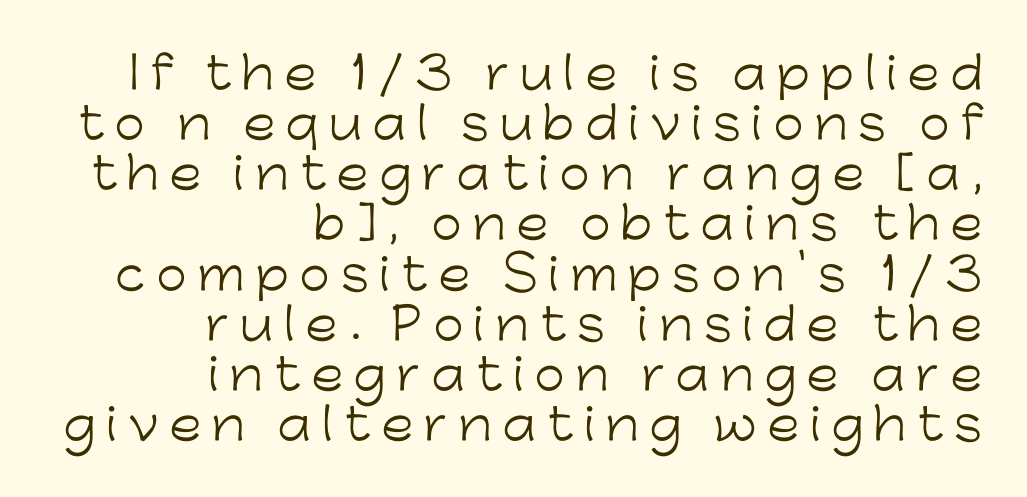
{"serif": "no", "italic": "no", "bold": "no", "weight": "light", "width": "normal", "stroke_contrast": "low", "x_height": "medium", "monospaced": "no", "underline": "no", "align": "right", "line_spacing": "tight", "line_spacing_ratio": 1.14, "letter_spacing": "wide", "letter_spacing_em": 0.24, "glyph_px": 44}
